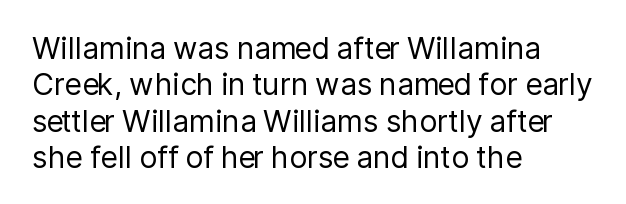
The image shows 30 px regular-weight sans-serif type, upright; set left-aligned, line spacing 1.21x, normal letter spacing, not underlined; low stroke contrast and a medium x-height.
